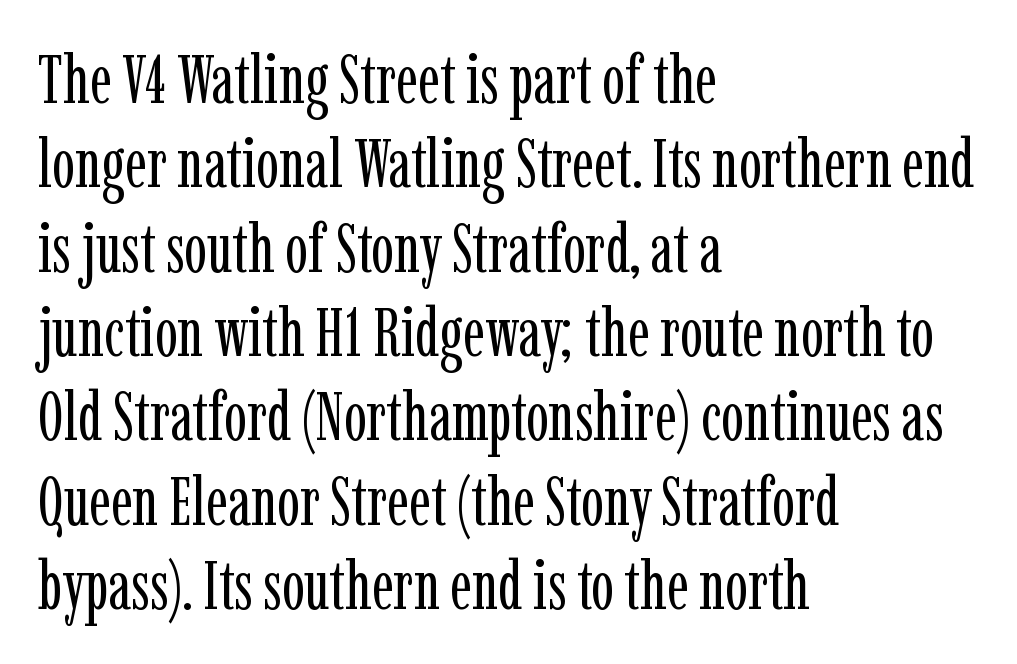
Q: Is the text bold? A: No.
Q: Is the text italic (slanted)? A: No, it is upright.
Q: Is the typeface a serif or a sans-serif typeface? A: Serif.
Q: Is the text underlined? A: No.
Q: How is the paragraph aligned? A: Left-aligned.
Q: Is the spacing between letters normal or unusually wide? A: Normal.
Q: Width (condensed, normal, or wide)? A: Condensed.
Q: Stroke contrast? A: Low.
Q: x-height? A: Medium.
Q: Monospaced? A: No.
